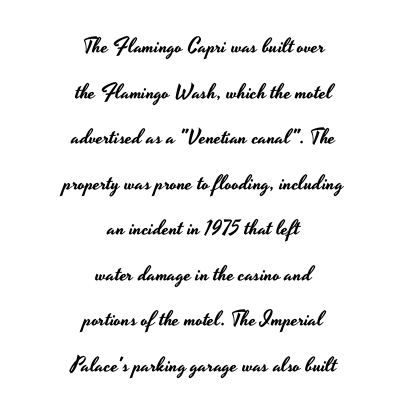
The image shows 21 px text type; set centered, loose line spacing (2.17x), normal letter spacing, not underlined.
